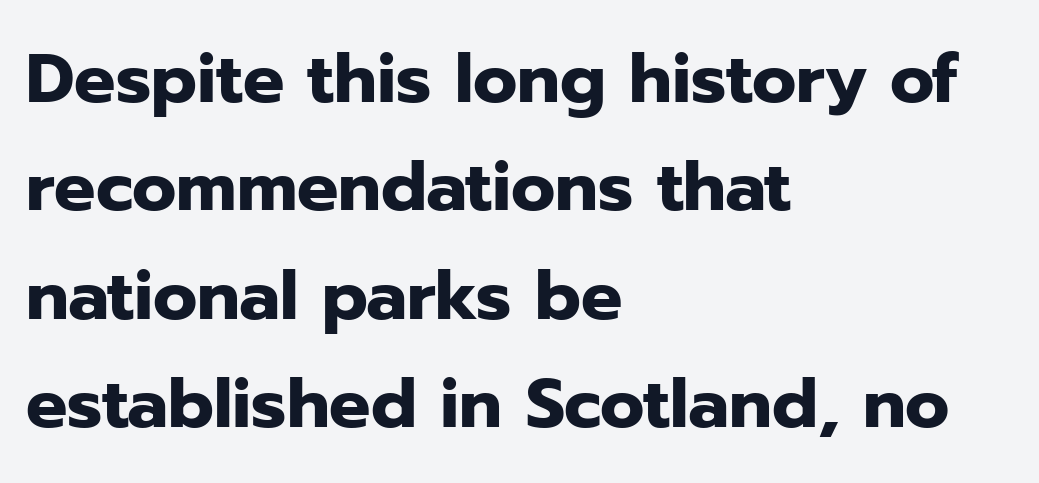
The image shows 69 px heavy sans-serif type, upright; set left-aligned, normal line spacing (1.57x), normal letter spacing, not underlined; low stroke contrast and a medium x-height.
